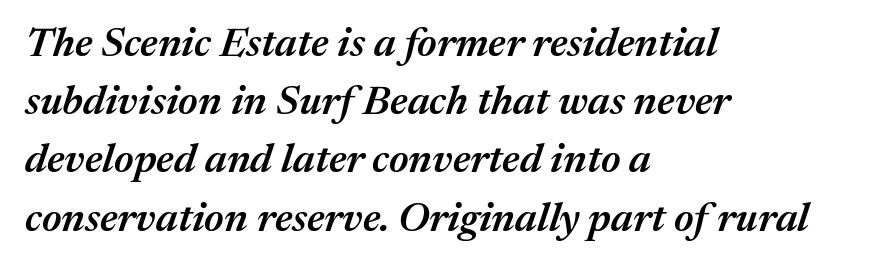
{"italic": "yes", "lean": "right", "slant_degrees": 17, "bold": "semi", "weight": "semibold", "width": "normal", "stroke_contrast": "medium", "x_height": "medium", "monospaced": "no", "underline": "no", "align": "left", "line_spacing": "normal", "line_spacing_ratio": 1.42, "letter_spacing": "normal", "letter_spacing_em": 0.0, "glyph_px": 41}
